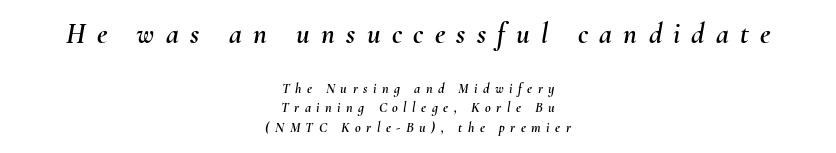
Q: Is the text italic (slanted)? A: Yes, it leans right by about 10 degrees.
Q: Is the text underlined? A: No.
Q: How is the paragraph aligned? A: Centered.
Q: Is the spacing between letters normal or unusually wide? A: Unusually wide.
Q: Is the spacing between lines tight, normal or loose? A: Normal.
Q: Which block of text is set in a larger size, the first (top) or the second (bottom)? A: The first (top) one.
Q: Width (condensed, normal, or wide)? A: Normal.
Q: Stroke contrast? A: Medium.
Q: x-height? A: Small.
Q: Monospaced? A: No.
